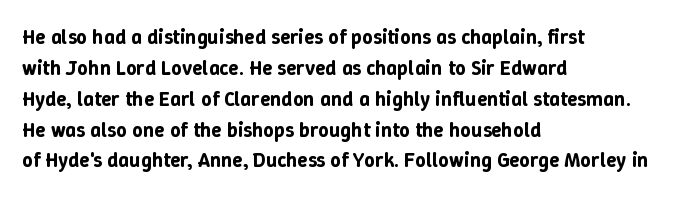
The image shows 21 px text type, upright; set left-aligned, normal line spacing (1.47x), normal letter spacing, not underlined.
